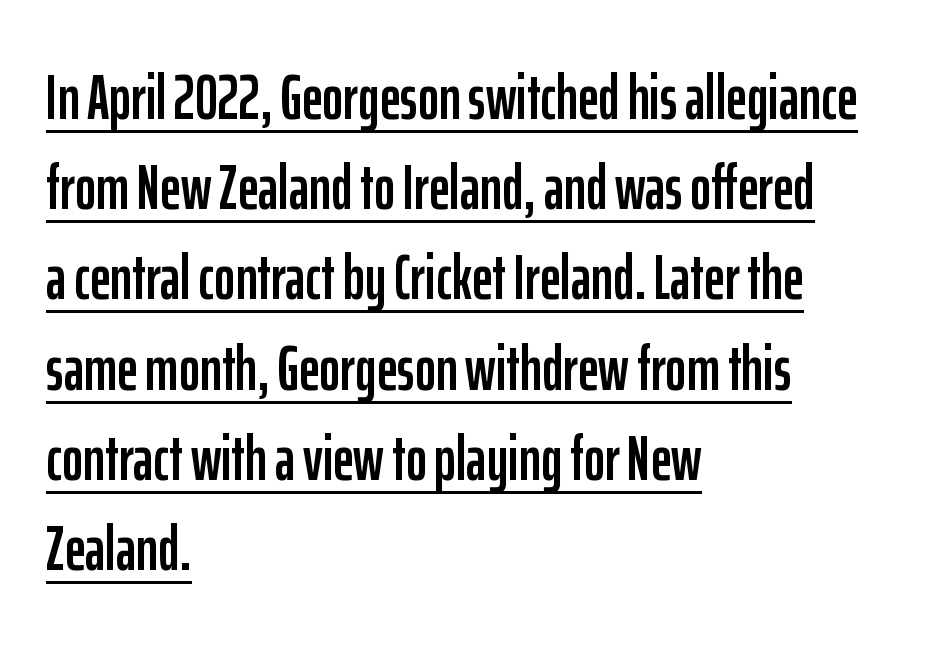
Q: Is the text italic (slanted)? A: No, it is upright.
Q: Is the typeface a serif or a sans-serif typeface? A: Sans-serif.
Q: Is the text underlined? A: Yes.
Q: How is the paragraph aligned? A: Left-aligned.
Q: Is the spacing between letters normal or unusually wide? A: Normal.
Q: Is the spacing between lines tight, normal or loose? A: Normal.
Q: Width (condensed, normal, or wide)? A: Condensed.
Q: Stroke contrast? A: Low.
Q: x-height? A: Medium.
Q: Monospaced? A: No.
